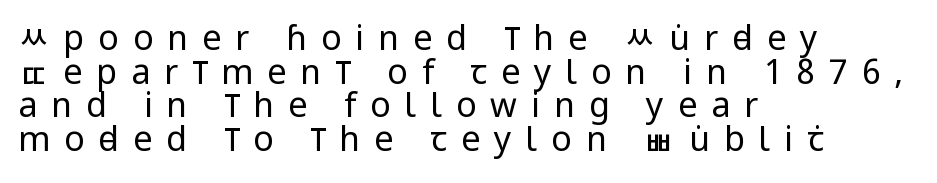
{"serif": "no", "italic": "no", "bold": "no", "weight": "regular", "width": "condensed", "stroke_contrast": "low", "x_height": "large", "monospaced": "no", "underline": "no", "align": "left", "line_spacing": "tight", "line_spacing_ratio": 0.99, "letter_spacing": "wide", "letter_spacing_em": 0.41, "glyph_px": 34}
